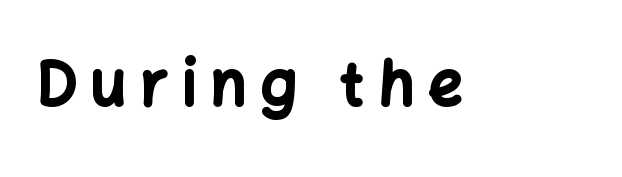
{"serif": "no", "italic": "no", "bold": "yes", "weight": "bold", "width": "normal", "stroke_contrast": "low", "x_height": "medium", "monospaced": "no", "underline": "no", "letter_spacing": "wide", "letter_spacing_em": 0.24, "glyph_px": 60}
